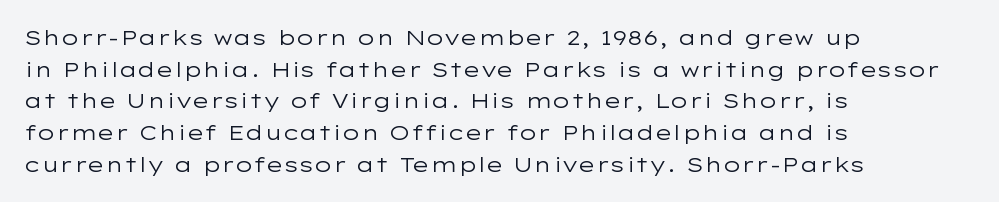
The image shows 21 px text type, upright; set left-aligned, normal line spacing (1.51x), normal letter spacing, not underlined.
